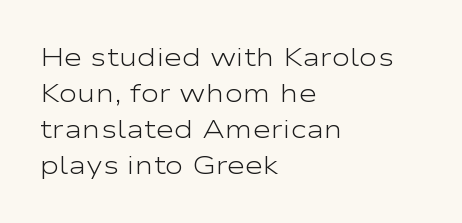
The image shows 25 px text type, upright; set left-aligned, normal line spacing (1.44x), normal letter spacing, not underlined.
